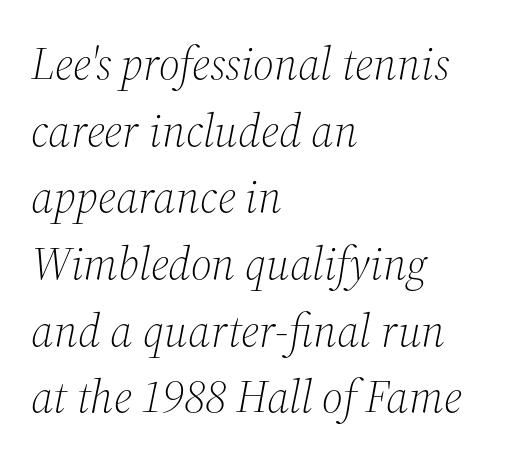
{"serif": "yes", "italic": "yes", "lean": "right", "slant_degrees": 12, "bold": "no", "weight": "light", "width": "normal", "stroke_contrast": "medium", "x_height": "medium", "monospaced": "no", "underline": "no", "align": "left", "line_spacing": "normal", "line_spacing_ratio": 1.45, "letter_spacing": "normal", "letter_spacing_em": 0.0, "glyph_px": 46}
